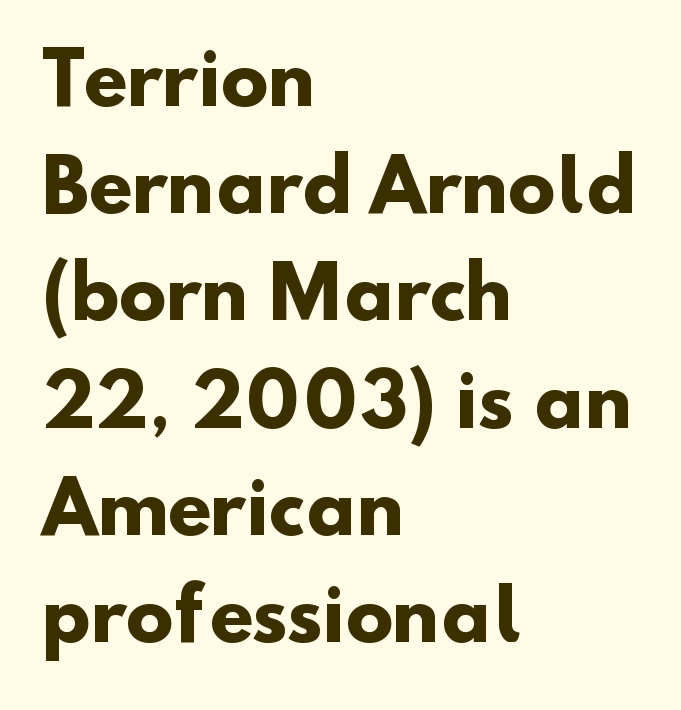
Caption: multi-line text, flush left, ragged right. Beneath every word, the page is bare. Examine the stroke ends and you'll find no serifs. Here the glyphs are tracked normally, forming tight word shapes. This sample has the flowing, uneven cadence of proportional lettering. The passage shown is emphatically bold.
